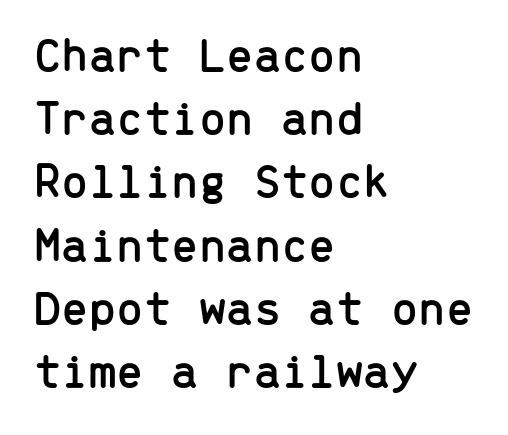
Q: Is the text italic (slanted)? A: No, it is upright.
Q: Is the typeface a serif or a sans-serif typeface? A: Sans-serif.
Q: Is the text underlined? A: No.
Q: How is the paragraph aligned? A: Left-aligned.
Q: Is the spacing between letters normal or unusually wide? A: Normal.
Q: Is the spacing between lines tight, normal or loose? A: Normal.
Q: Width (condensed, normal, or wide)? A: Normal.
Q: Stroke contrast? A: Low.
Q: x-height? A: Medium.
Q: Monospaced? A: Yes.
